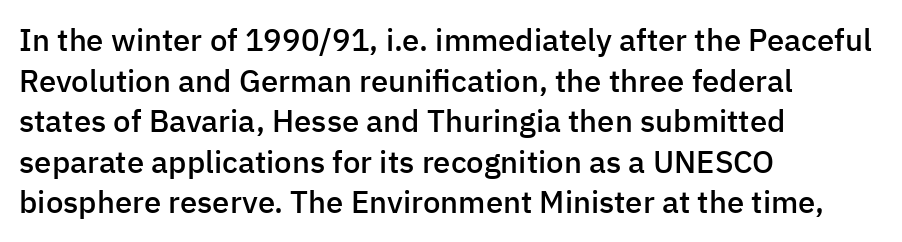
{"serif": "no", "italic": "no", "bold": "semi", "weight": "semibold", "width": "normal", "stroke_contrast": "low", "x_height": "medium", "monospaced": "no", "underline": "no", "align": "left", "line_spacing": "normal", "line_spacing_ratio": 1.31, "letter_spacing": "normal", "letter_spacing_em": 0.0, "glyph_px": 31}
